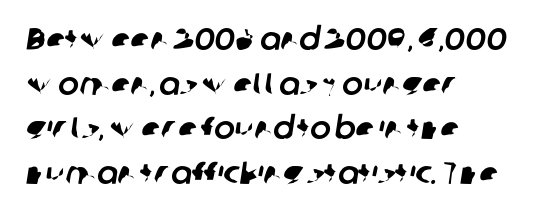
Letter spacing: default. Does the type have serifs? No, each stem ends abruptly. The rendering uses natural spacing where letterforms have individual widths. Horizontal alignment here is leftward, the default for most running prose.
